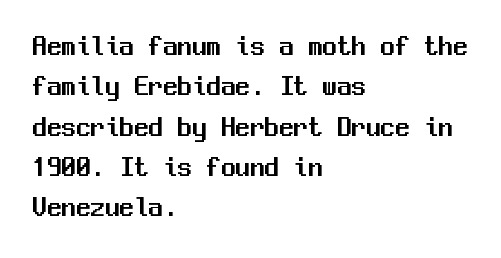
The image shows 29 px sans-serif type, upright, monospaced; set left-aligned, normal line spacing (1.39x), normal letter spacing, not underlined; medium stroke contrast and a medium x-height.
